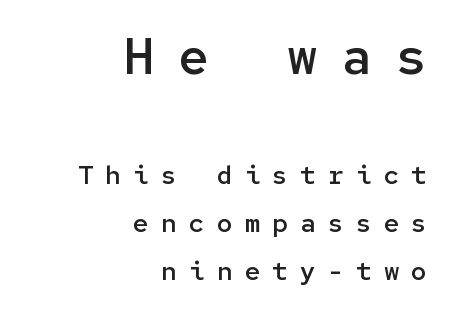
{"serif": "no", "italic": "no", "bold": "semi", "weight": "semibold", "width": "normal", "stroke_contrast": "low", "x_height": "medium", "monospaced": "yes", "underline": "no", "align": "right", "line_spacing_ratio": 1.85, "letter_spacing": "wide", "letter_spacing_em": 0.47, "larger_block": "first", "size_ratio": 1.96, "glyph_px": 51}
